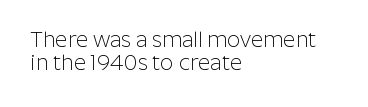
The image shows 21 px text type, upright; set left-aligned, tight line spacing (1.09x), normal letter spacing, not underlined.
